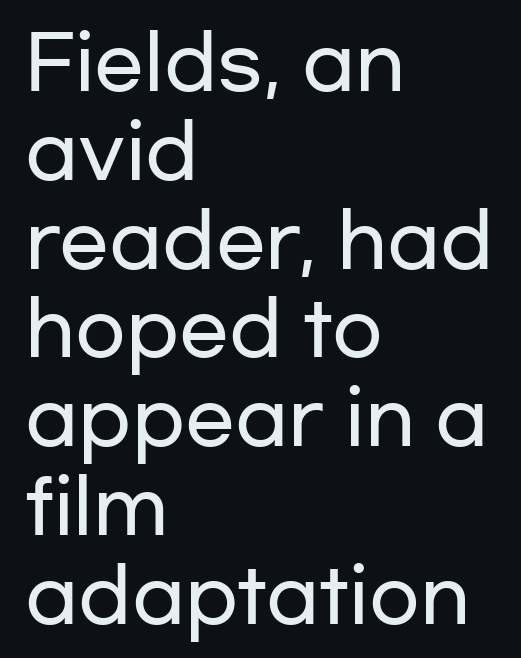
The image shows 74 px wide sans-serif type, upright; set left-aligned, line spacing 1.2x, normal letter spacing, not underlined; low stroke contrast and a medium x-height.
